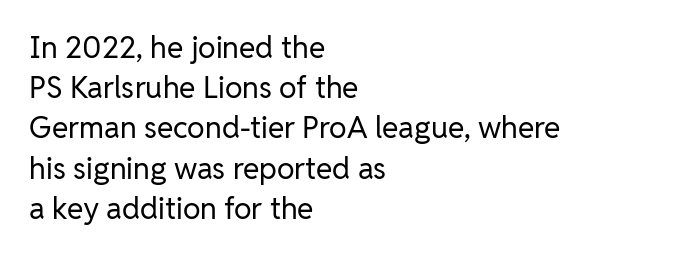
{"serif": "no", "italic": "no", "bold": "no", "weight": "regular", "width": "normal", "stroke_contrast": "low", "x_height": "medium", "monospaced": "no", "underline": "no", "align": "left", "line_spacing": "normal", "line_spacing_ratio": 1.34, "letter_spacing": "normal", "letter_spacing_em": 0.0, "glyph_px": 30}
